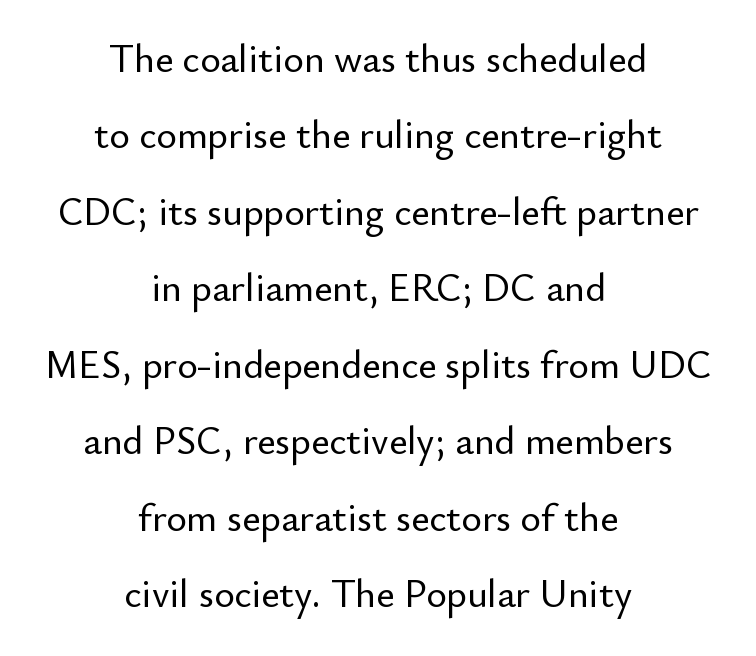
Is this a fixed-width face? No — the glyphs have proportional, varying widths. No italicization has been applied; the sample stays upright. Note: no serifs on the glyphs. Rows of type keep a wide berth in the vertical direction. Casual observation: everything's sitting right in the middle. Has an underline been added? It has not.
